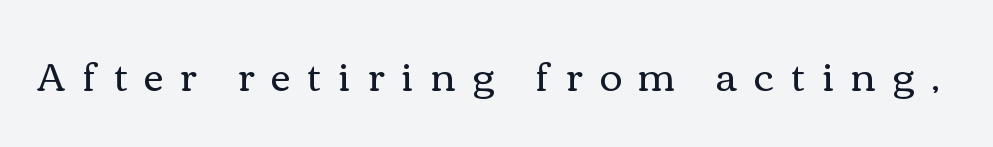
Characters remain perfectly vertical along every line. The foot of each line stays bare and open. The typeface has the unassuming heft of standard copy or less. Think of a printed novel: that variable character pitch is what you see here.
